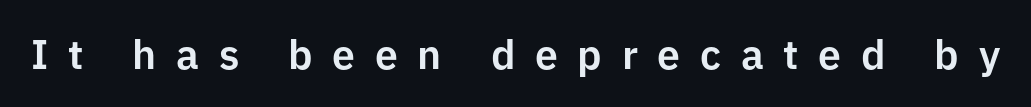
The image shows 41 px sans-serif type, upright; set unusually wide letter spacing (+0.48 em), not underlined; low stroke contrast and a medium x-height.
